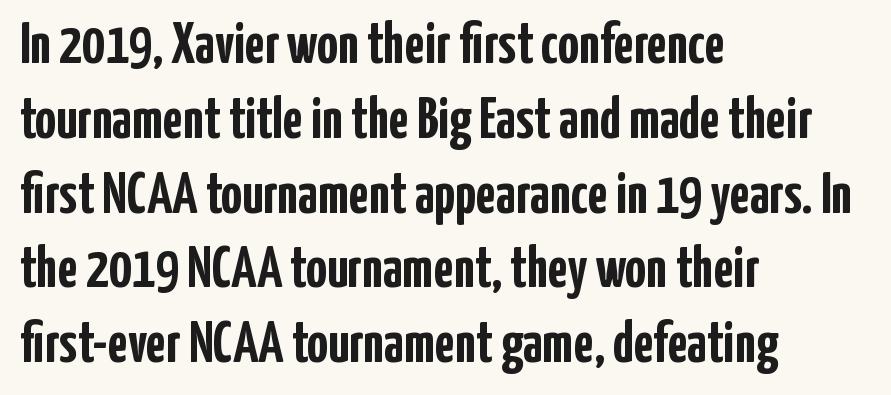
{"serif": "no", "italic": "no", "bold": "yes", "weight": "semibold", "width": "condensed", "stroke_contrast": "low", "x_height": "medium", "monospaced": "no", "underline": "no", "align": "left", "line_spacing": "normal", "line_spacing_ratio": 1.29, "letter_spacing": "normal", "letter_spacing_em": 0.0, "glyph_px": 58}
